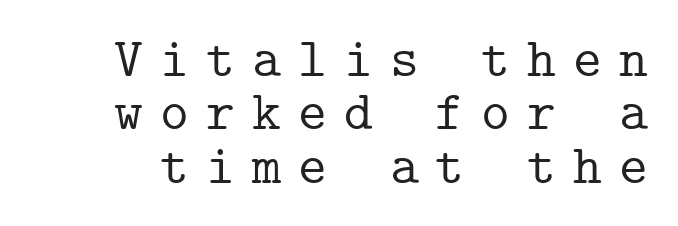
{"serif": "yes", "italic": "no", "width": "normal", "stroke_contrast": "low", "x_height": "medium", "monospaced": "yes", "underline": "no", "line_spacing": "tight", "line_spacing_ratio": 0.97, "letter_spacing": "wide", "letter_spacing_em": 0.31, "glyph_px": 55}
